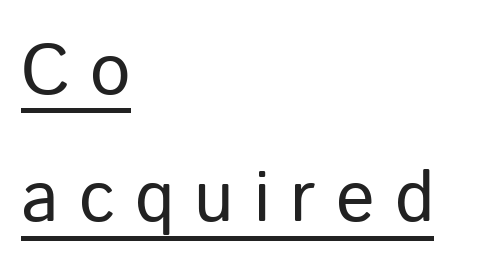
The image shows 72 px regular-weight sans-serif type, upright; set left-aligned, line spacing 1.77x, unusually wide letter spacing (+0.28 em), underlined; low stroke contrast and a medium x-height.
